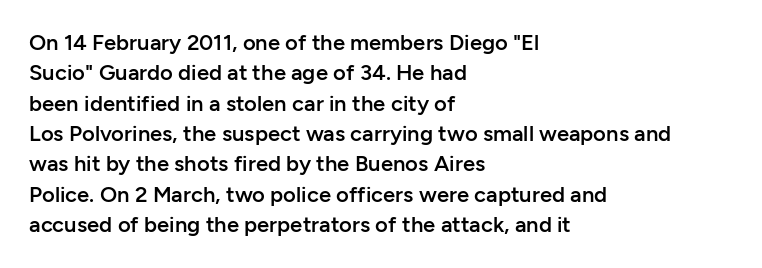
The lines sit at an ordinary, default distance from one another. Letter spacing: default. Check under the words: just untouched page. In terms of weight, the rendering is demibold, just under bold. Short and long lines alike share a common starting point at left. Quick note: not italic, upright.
